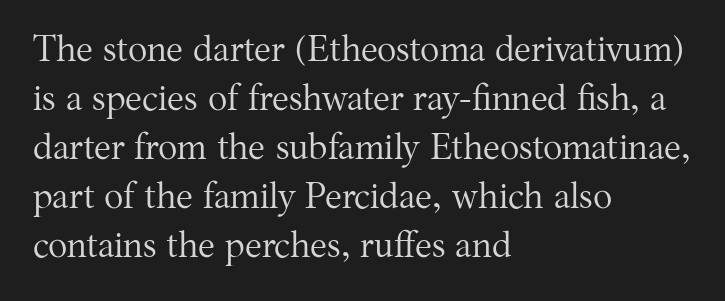
{"serif": "yes", "italic": "no", "bold": "no", "weight": "regular", "width": "normal", "stroke_contrast": "medium", "x_height": "medium", "monospaced": "no", "underline": "no", "align": "left", "line_spacing": "normal", "line_spacing_ratio": 1.36, "letter_spacing": "normal", "letter_spacing_em": 0.0, "glyph_px": 36}
